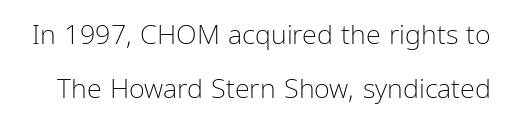
No extra tracking has been applied to these lines. The typesetting does not lean heavy: it is not bold. In terms of posture, this sample is upright. In terms of leading, this rendering errs on the spacious side. The passage shown is not underscored anywhere.
